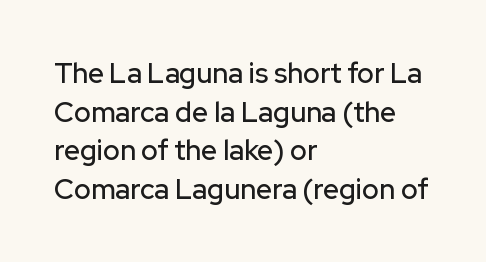
{"serif": "no", "italic": "no", "width": "normal", "stroke_contrast": "low", "x_height": "medium", "monospaced": "no", "underline": "no", "align": "left", "line_spacing": "normal", "line_spacing_ratio": 1.38, "letter_spacing": "normal", "letter_spacing_em": 0.0, "glyph_px": 28}
